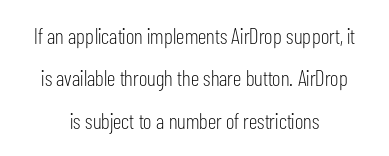
Q: Is the text bold? A: No.
Q: Is the text italic (slanted)? A: No, it is upright.
Q: Is the text underlined? A: No.
Q: How is the paragraph aligned? A: Centered.
Q: Is the spacing between letters normal or unusually wide? A: Normal.
Q: Is the spacing between lines tight, normal or loose? A: Loose.
